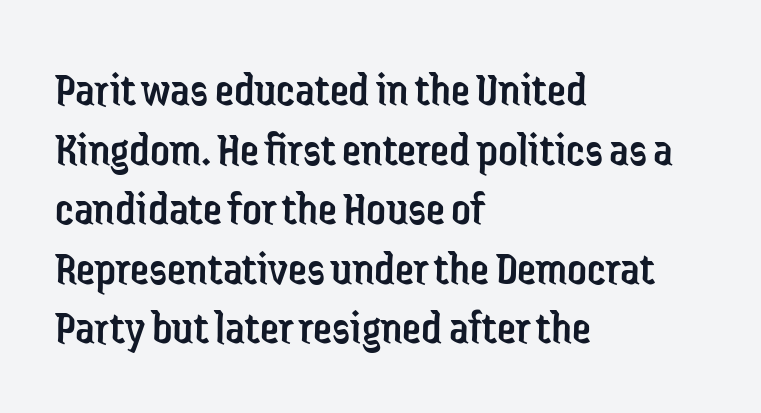
The image shows 48 px regular-weight, condensed sans-serif type, upright; set left-aligned, line spacing 1.24x, normal letter spacing, not underlined; low stroke contrast and a medium x-height.
